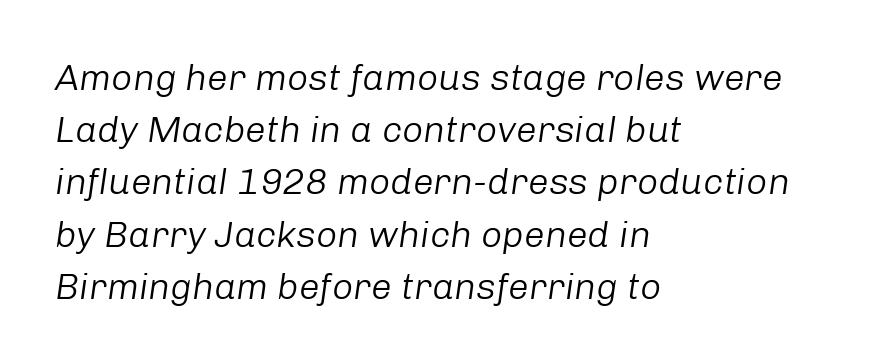
The image shows 37 px light type, italic (leaning right); set left-aligned, normal line spacing (1.41x), normal letter spacing, not underlined; low stroke contrast and a medium x-height.
